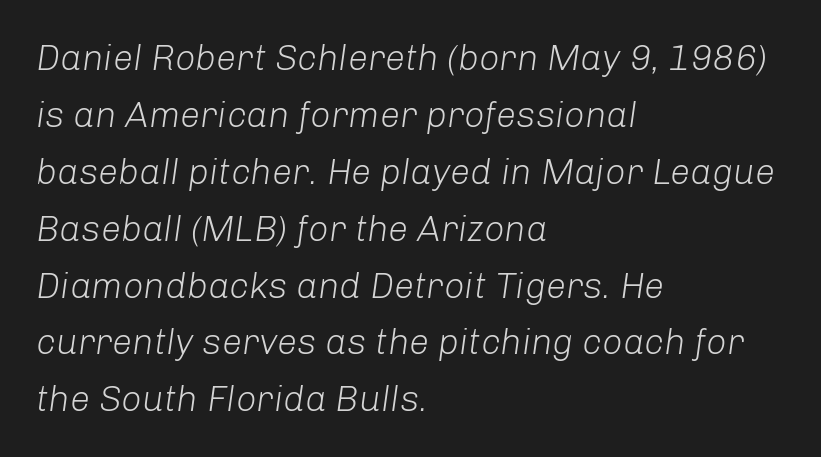
The passage shown is typed in a proportional face where columns would drift. Notice how the passage keeps a crisp vertical edge on the left only. Leading: standard. A bare baseline throughout the passage. Words appear dense and cohesive because spacing is normal.
